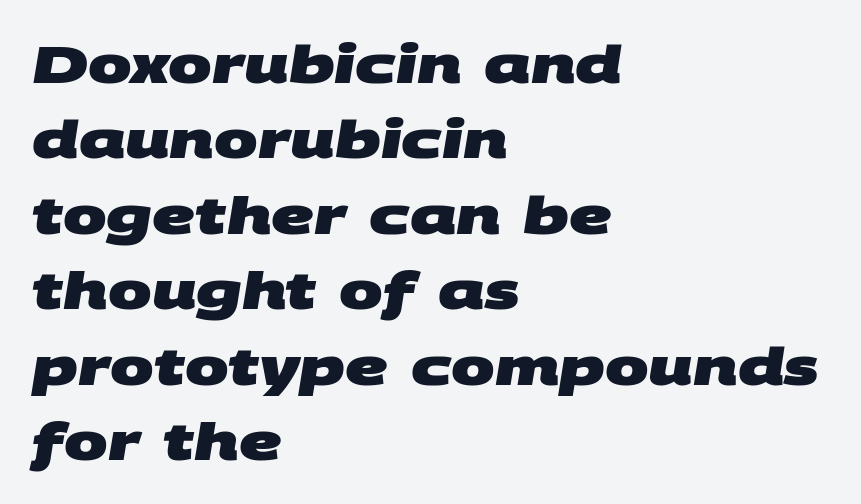
{"serif": "no", "bold": "yes", "weight": "heavy", "width": "wide", "stroke_contrast": "medium", "x_height": "large", "monospaced": "no", "underline": "no", "align": "left", "line_spacing": "normal", "line_spacing_ratio": 1.45, "letter_spacing": "normal", "letter_spacing_em": 0.0, "glyph_px": 52}
